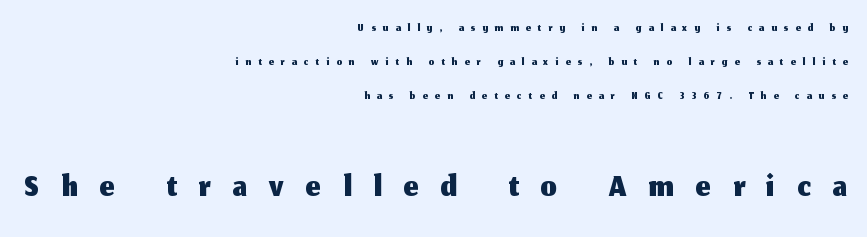
Q: Is the text italic (slanted)? A: No, it is upright.
Q: Is the typeface a serif or a sans-serif typeface? A: Sans-serif.
Q: Is the text underlined? A: No.
Q: How is the paragraph aligned? A: Right-aligned.
Q: Is the spacing between letters normal or unusually wide? A: Unusually wide.
Q: Is the spacing between lines tight, normal or loose? A: Loose.
Q: Which block of text is set in a larger size, the first (top) or the second (bottom)? A: The second (bottom) one.
Q: Width (condensed, normal, or wide)? A: Normal.
Q: Stroke contrast? A: Medium.
Q: x-height? A: Medium.
Q: Monospaced? A: No.
